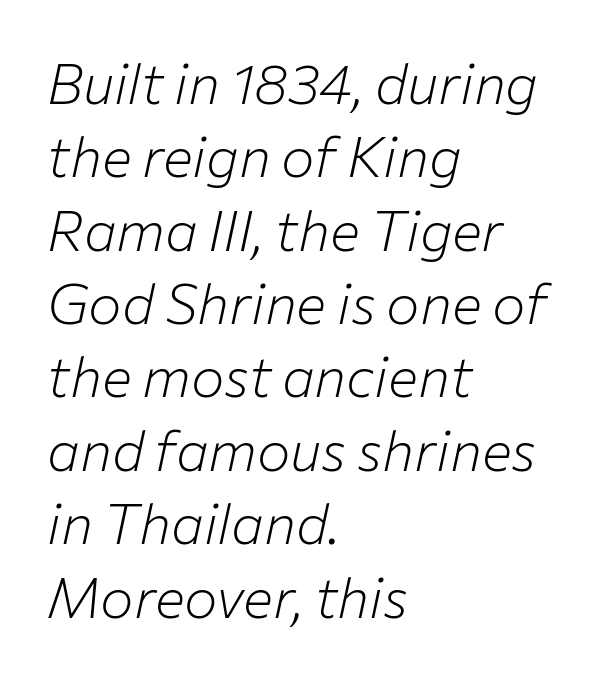
{"italic": "yes", "lean": "right", "slant_degrees": 12, "bold": "no", "weight": "light", "width": "normal", "stroke_contrast": "low", "x_height": "medium", "monospaced": "no", "underline": "no", "align": "left", "line_spacing": "normal", "line_spacing_ratio": 1.31, "letter_spacing": "normal", "letter_spacing_em": 0.0, "glyph_px": 56}
